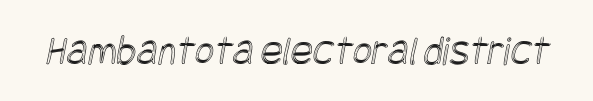
Q: Is the text underlined? A: No.
Q: Is the spacing between letters normal or unusually wide? A: Normal.
Q: Width (condensed, normal, or wide)? A: Condensed.
Q: x-height? A: Large.
